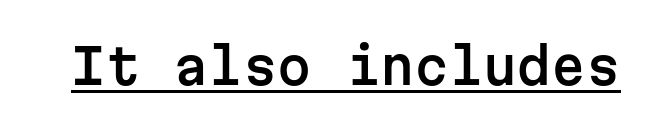
{"serif": "no", "italic": "no", "width": "normal", "stroke_contrast": "low", "x_height": "medium", "monospaced": "yes", "underline": "yes", "letter_spacing": "normal", "letter_spacing_em": 0.0, "glyph_px": 49}
